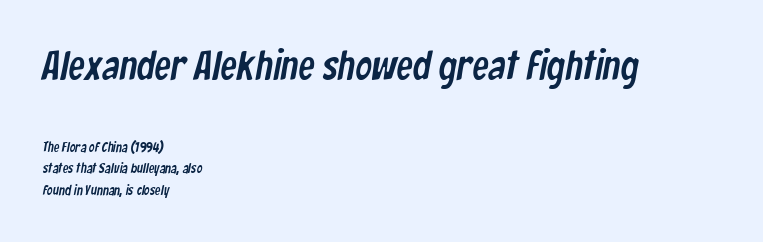
{"serif": "no", "width": "condensed", "stroke_contrast": "low", "x_height": "medium", "monospaced": "no", "underline": "no", "align": "left", "line_spacing": "normal", "line_spacing_ratio": 1.54, "letter_spacing": "normal", "letter_spacing_em": 0.0, "larger_block": "first", "size_ratio": 2.93, "glyph_px": 41}
